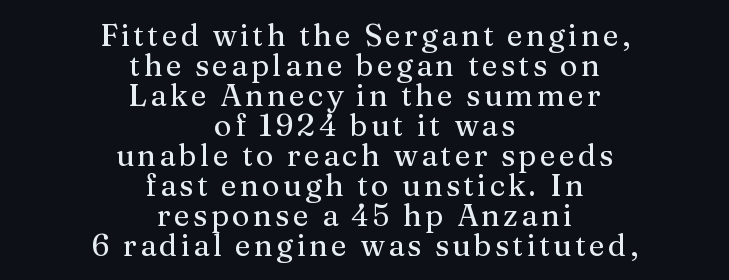
The image shows 30 px serif type, upright; set centered, tight line spacing (1.0x), not underlined; medium stroke contrast and a medium x-height.
